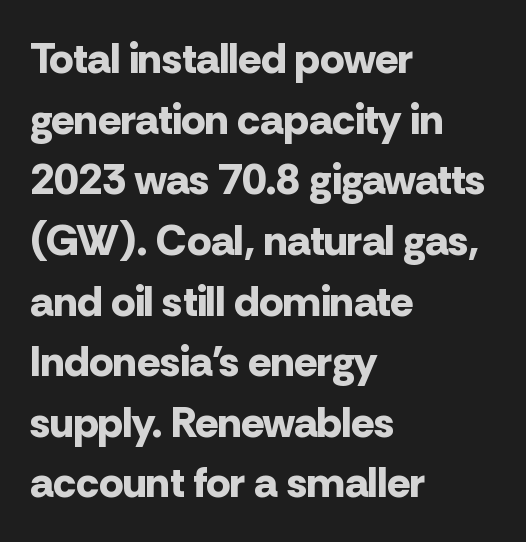
Q: Is the text bold? A: Yes.
Q: Is the text italic (slanted)? A: No, it is upright.
Q: Is the typeface a serif or a sans-serif typeface? A: Sans-serif.
Q: Is the text underlined? A: No.
Q: How is the paragraph aligned? A: Left-aligned.
Q: Is the spacing between letters normal or unusually wide? A: Normal.
Q: Is the spacing between lines tight, normal or loose? A: Normal.
Q: Width (condensed, normal, or wide)? A: Normal.
Q: Stroke contrast? A: Low.
Q: x-height? A: Medium.
Q: Monospaced? A: No.
